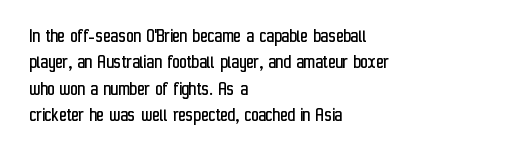
The image shows 20 px text type, upright; set left-aligned, normal line spacing (1.32x), normal letter spacing, not underlined.
